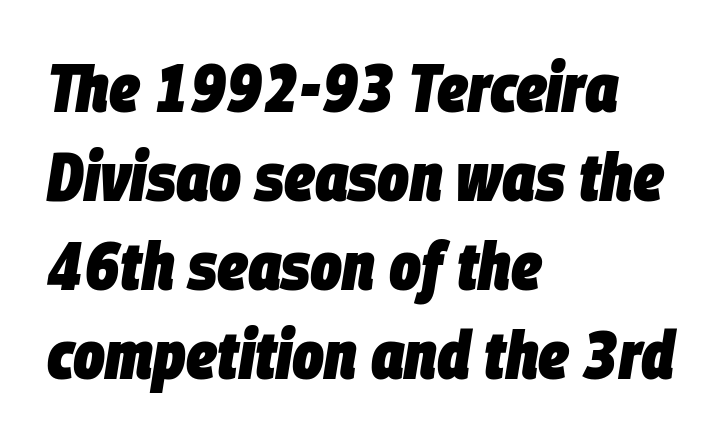
{"italic": "yes", "lean": "right", "slant_degrees": 9, "bold": "yes", "weight": "heavy", "width": "condensed", "stroke_contrast": "low", "x_height": "large", "monospaced": "no", "underline": "no", "align": "left", "line_spacing": "normal", "line_spacing_ratio": 1.33, "letter_spacing": "normal", "letter_spacing_em": 0.0, "glyph_px": 67}
